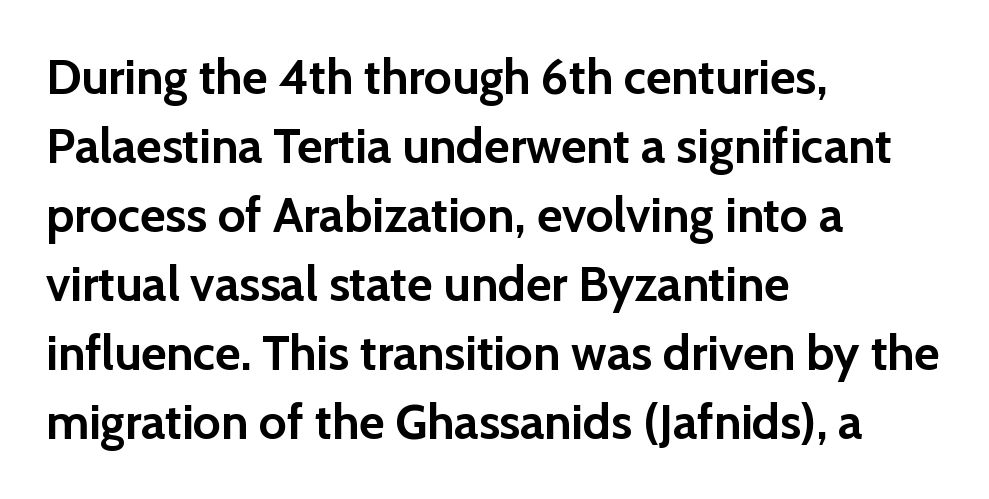
{"serif": "no", "italic": "no", "bold": "yes", "weight": "semibold", "width": "normal", "stroke_contrast": "low", "x_height": "medium", "monospaced": "no", "underline": "no", "align": "left", "line_spacing": "normal", "line_spacing_ratio": 1.41, "letter_spacing": "normal", "letter_spacing_em": 0.0, "glyph_px": 49}
